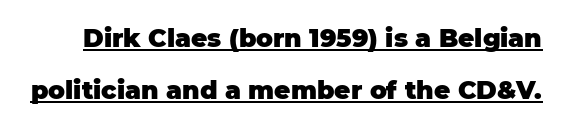
Successive baselines arrive slowly, with a big drop between each. There is no visible air inserted between adjacent glyphs. Heft: maximum for text — a bold. When letters stand straight like this, we call the style roman or upright.
